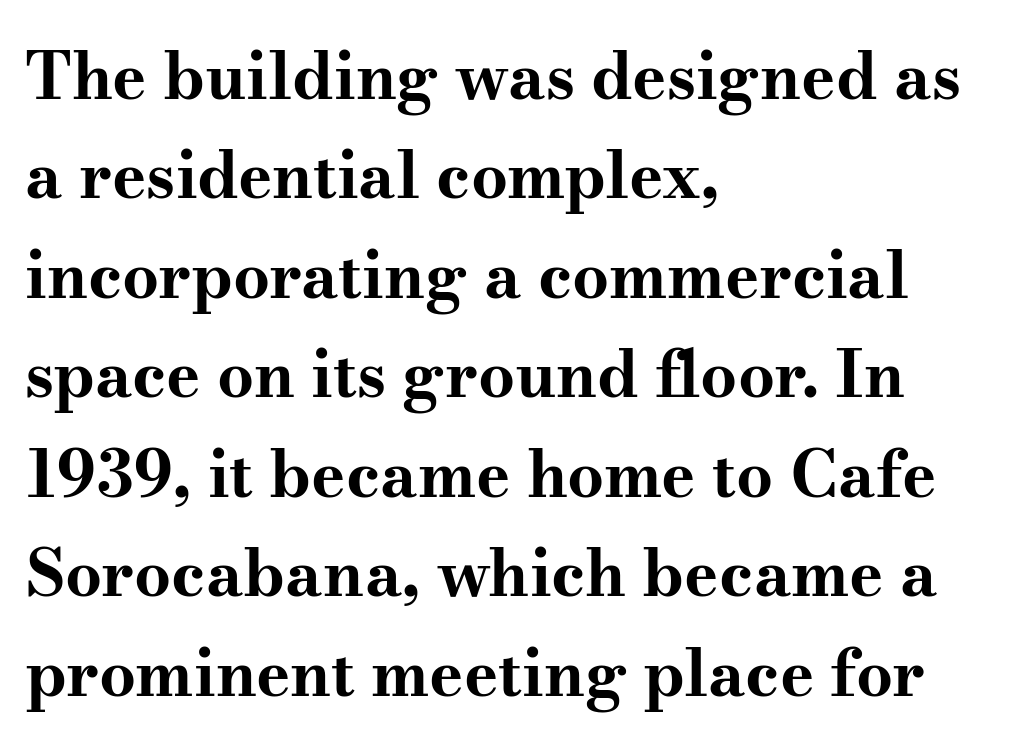
{"serif": "yes", "italic": "no", "bold": "yes", "weight": "bold", "width": "wide", "stroke_contrast": "medium", "x_height": "small", "monospaced": "no", "underline": "no", "align": "left", "line_spacing": "normal", "line_spacing_ratio": 1.53, "letter_spacing": "normal", "letter_spacing_em": 0.0, "glyph_px": 65}
